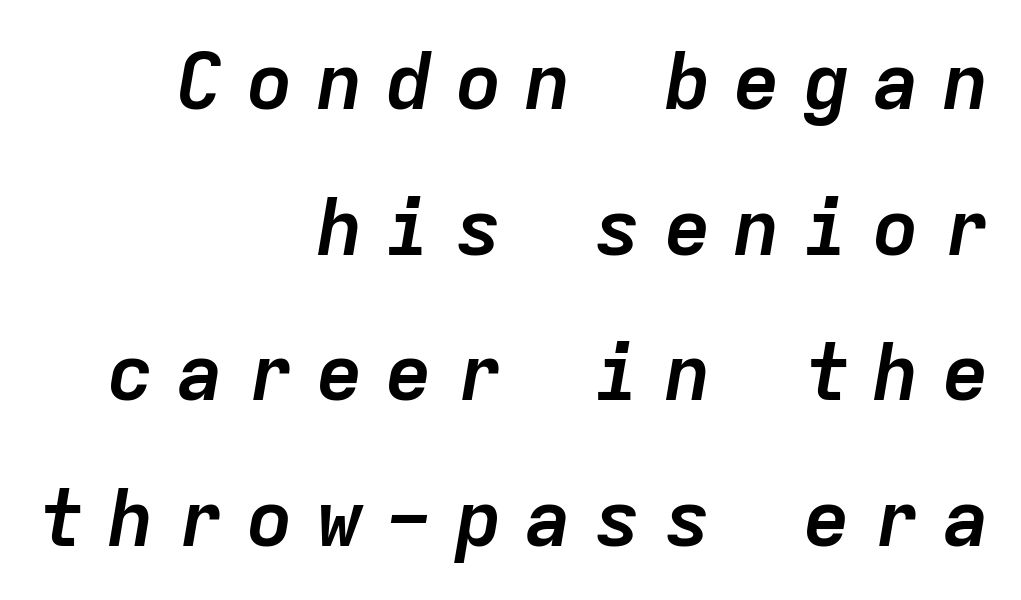
The image shows 80 px semibold type, italic (leaning right), monospaced; set right-aligned, line spacing 1.82x, unusually wide letter spacing (+0.27 em), not underlined; low stroke contrast and a medium x-height.
